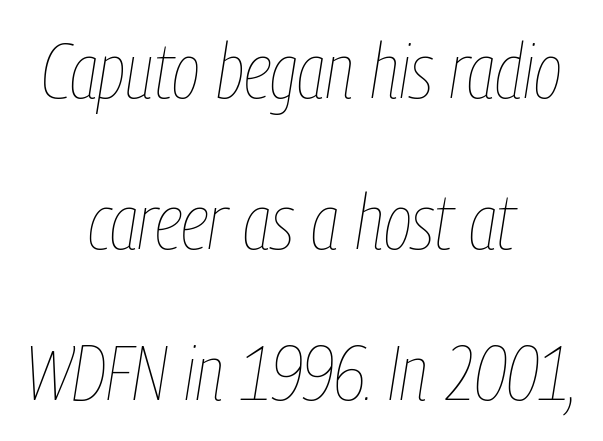
Q: Is the text bold? A: No.
Q: Is the text italic (slanted)? A: Yes, it leans right by about 9 degrees.
Q: Is the text underlined? A: No.
Q: How is the paragraph aligned? A: Centered.
Q: Is the spacing between letters normal or unusually wide? A: Normal.
Q: Is the spacing between lines tight, normal or loose? A: Loose.
Q: Width (condensed, normal, or wide)? A: Condensed.
Q: Stroke contrast? A: Low.
Q: x-height? A: Medium.
Q: Monospaced? A: No.
